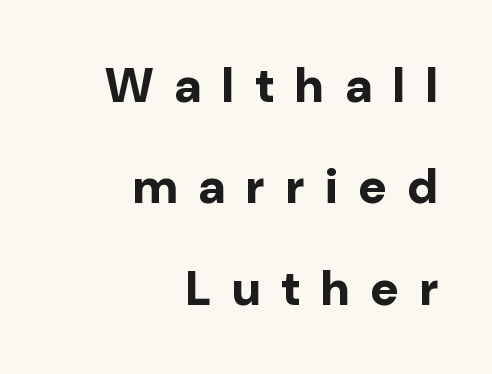
{"serif": "no", "italic": "no", "bold": "yes", "weight": "bold", "width": "normal", "stroke_contrast": "low", "x_height": "medium", "monospaced": "no", "underline": "no", "align": "right", "line_spacing": "loose", "line_spacing_ratio": 2.11, "letter_spacing": "wide", "letter_spacing_em": 0.44, "glyph_px": 48}
